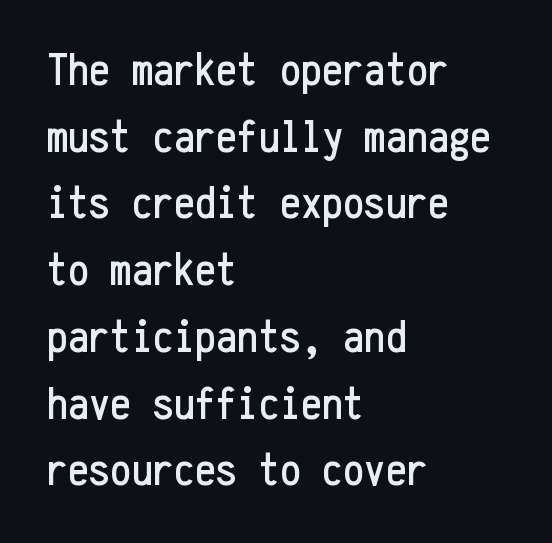
Here the designer chose a console-style face with uniform glyph widths. Glyph-to-glyph distance matches everyday printed text. Clear beneath every line of the passage. Regarding leading, the lines here are spaced in the standard way. The typesetter chose a ragged-right arrangement here.
